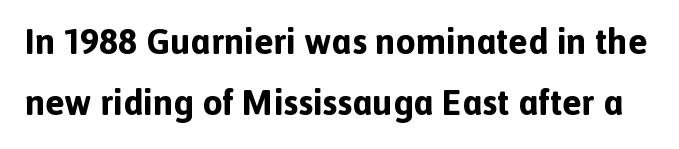
Q: Is the text bold? A: Yes.
Q: Is the text italic (slanted)? A: No, it is upright.
Q: Is the typeface a serif or a sans-serif typeface? A: Sans-serif.
Q: Is the text underlined? A: No.
Q: Is the spacing between letters normal or unusually wide? A: Normal.
Q: Is the spacing between lines tight, normal or loose? A: Normal.
Q: Width (condensed, normal, or wide)? A: Normal.
Q: x-height? A: Medium.
Q: Monospaced? A: No.
